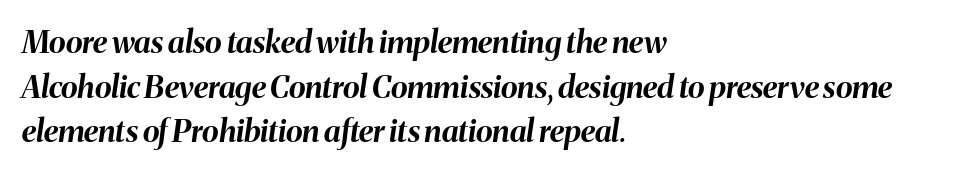
Leftover space on each line is placed entirely after the last word. The specimen reads as italic at a glance. Does the weight exceed regular? Yes, all the way to bold. Underlining? Definitely not there. The type is set solid horizontally, with unmodified tracking. A normal amount of white space separates one row of letters from the next.
